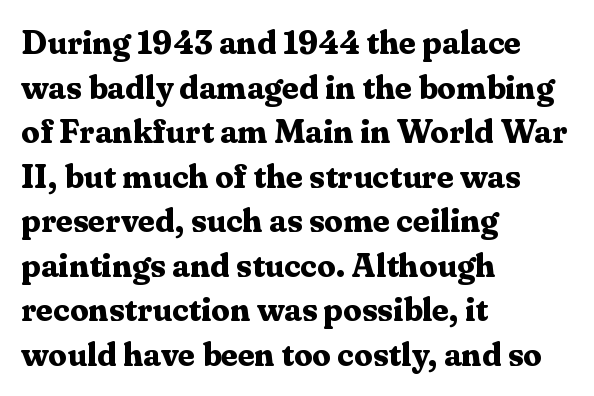
Q: Is the text bold? A: Yes.
Q: Is the text italic (slanted)? A: No, it is upright.
Q: Is the typeface a serif or a sans-serif typeface? A: Serif.
Q: Is the text underlined? A: No.
Q: How is the paragraph aligned? A: Left-aligned.
Q: Is the spacing between letters normal or unusually wide? A: Normal.
Q: Is the spacing between lines tight, normal or loose? A: Normal.
Q: Width (condensed, normal, or wide)? A: Normal.
Q: Stroke contrast? A: Medium.
Q: x-height? A: Medium.
Q: Monospaced? A: No.
